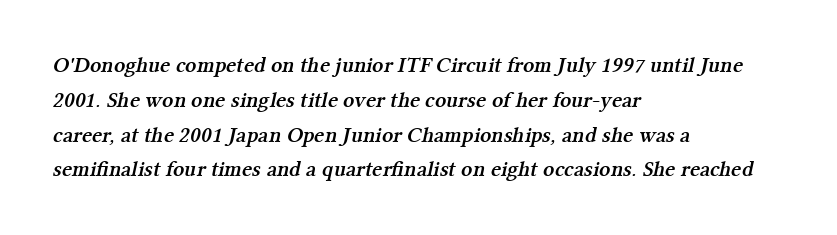
Q: Is the text bold? A: Semi-bold.
Q: Is the text underlined? A: No.
Q: How is the paragraph aligned? A: Left-aligned.
Q: Is the spacing between letters normal or unusually wide? A: Normal.
Q: Is the spacing between lines tight, normal or loose? A: Normal.
